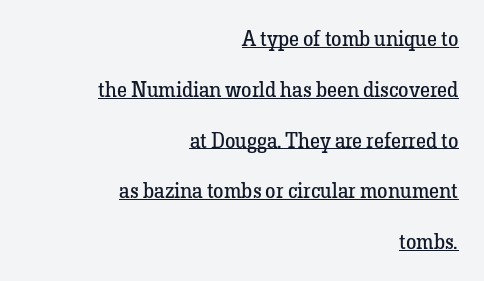
{"italic": "no", "bold": "no", "underline": "yes", "align": "right", "line_spacing": "loose", "line_spacing_ratio": 2.42, "letter_spacing": "normal", "letter_spacing_em": 0.0, "glyph_px": 21}
